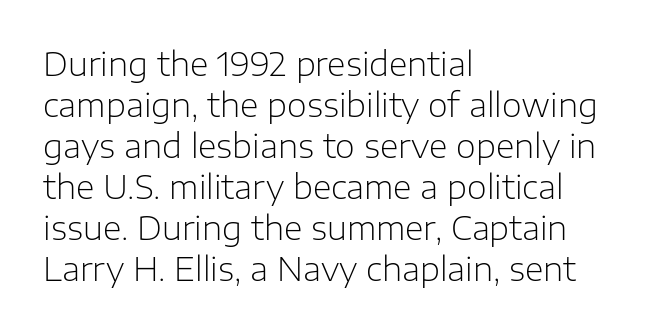
The cut favours lightness, reaching ordinary text weight at its darkest. How would I describe the line gaps? Plain and ordinary. Layout note: lines flush left. Unlike italic type, these characters show no tilt at all. The rendering uses natural spacing where letterforms have individual widths.
